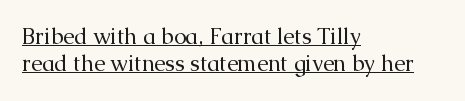
Q: Is the text bold? A: No.
Q: Is the text italic (slanted)? A: No, it is upright.
Q: Is the text underlined? A: Yes.
Q: How is the paragraph aligned? A: Left-aligned.
Q: Is the spacing between letters normal or unusually wide? A: Normal.
